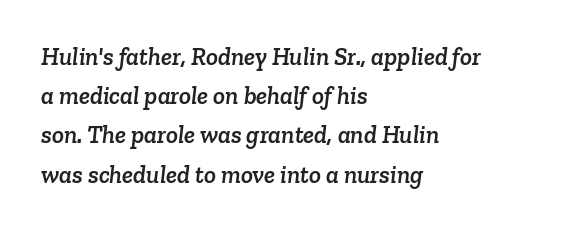
The image shows 25 px text type; set left-aligned, normal line spacing (1.57x), normal letter spacing, not underlined.
